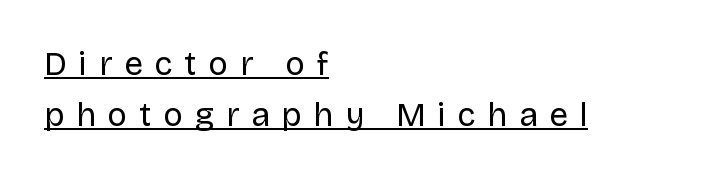
The image shows 33 px regular-weight sans-serif type, upright; set left-aligned, normal line spacing (1.54x), unusually wide letter spacing (+0.36 em), underlined; low stroke contrast and a large x-height.
